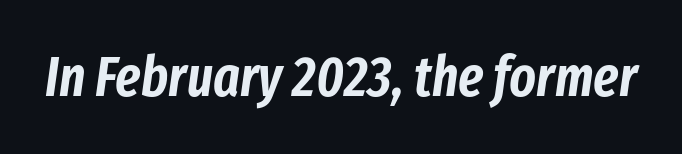
The image shows 56 px condensed type, italic (leaning right); set normal letter spacing, not underlined; low stroke contrast and a medium x-height.
